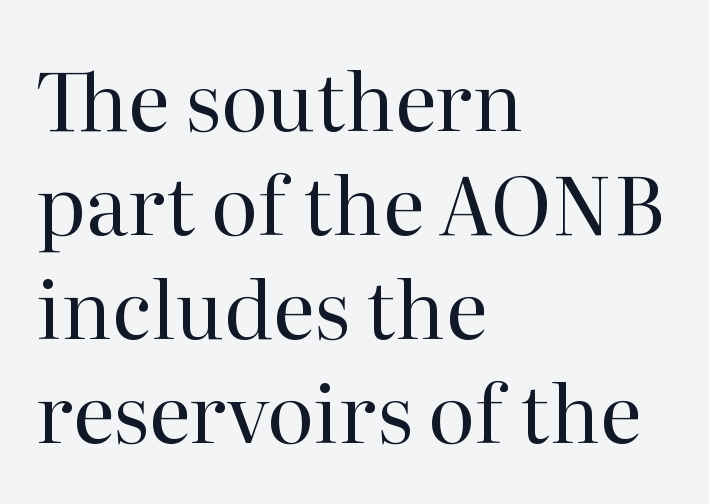
Q: Is the text bold? A: No.
Q: Is the text italic (slanted)? A: No, it is upright.
Q: Is the typeface a serif or a sans-serif typeface? A: Serif.
Q: Is the text underlined? A: No.
Q: How is the paragraph aligned? A: Left-aligned.
Q: Is the spacing between letters normal or unusually wide? A: Normal.
Q: Is the spacing between lines tight, normal or loose? A: Normal.
Q: Width (condensed, normal, or wide)? A: Normal.
Q: Stroke contrast? A: High.
Q: x-height? A: Medium.
Q: Monospaced? A: No.
